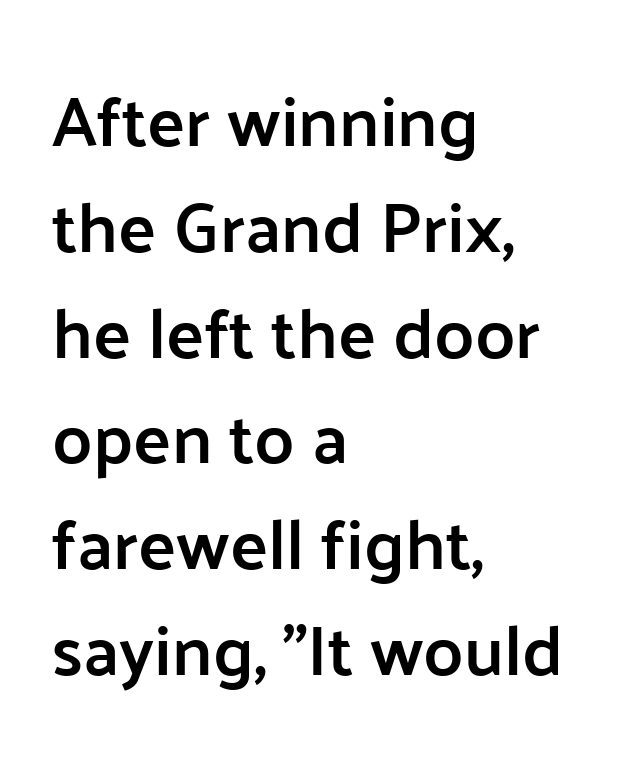
Q: Is the text bold? A: Semi-bold.
Q: Is the text italic (slanted)? A: No, it is upright.
Q: Is the typeface a serif or a sans-serif typeface? A: Sans-serif.
Q: Is the text underlined? A: No.
Q: How is the paragraph aligned? A: Left-aligned.
Q: Is the spacing between letters normal or unusually wide? A: Normal.
Q: Is the spacing between lines tight, normal or loose? A: Normal.
Q: Width (condensed, normal, or wide)? A: Normal.
Q: Stroke contrast? A: Low.
Q: x-height? A: Medium.
Q: Monospaced? A: No.
